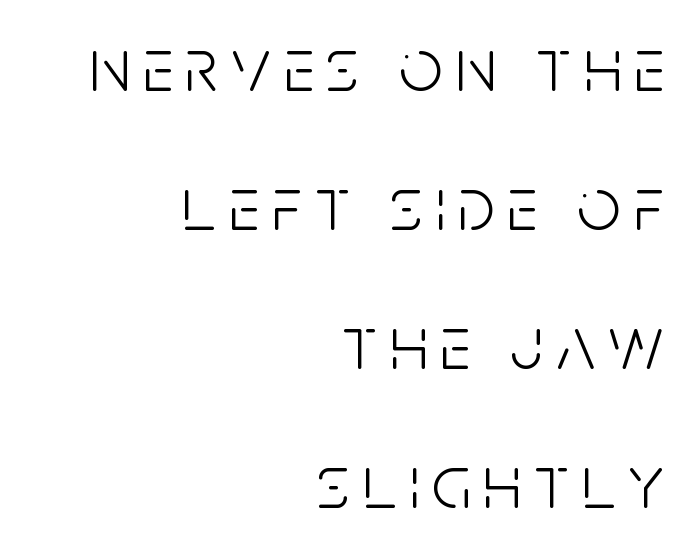
The image shows 76 px light, condensed sans-serif type, upright; set right-aligned, line spacing 1.83x, not underlined; low stroke contrast and a large x-height.
